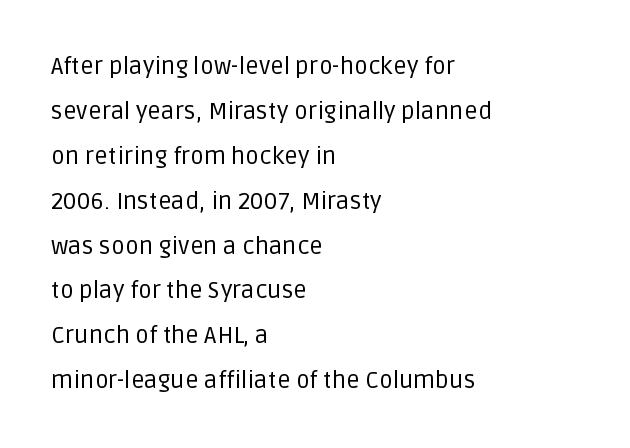
Q: Is the text bold? A: No.
Q: Is the text italic (slanted)? A: No, it is upright.
Q: Is the text underlined? A: No.
Q: How is the paragraph aligned? A: Left-aligned.
Q: Is the spacing between letters normal or unusually wide? A: Normal.
